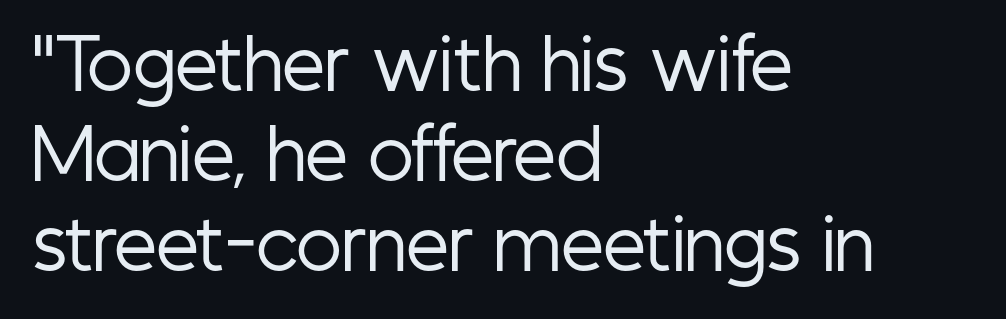
The image shows 68 px regular-weight, condensed sans-serif type, upright; set left-aligned, normal line spacing (1.32x), normal letter spacing, not underlined; low stroke contrast and a medium x-height.
